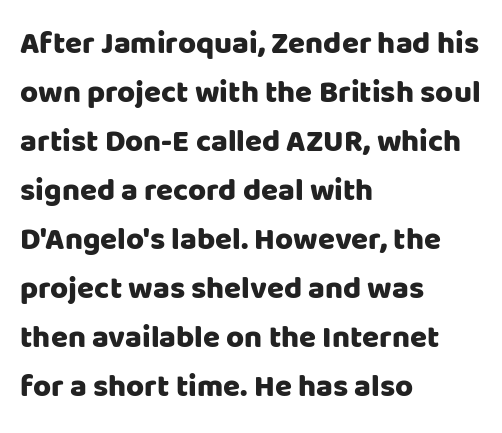
Q: Is the text italic (slanted)? A: No, it is upright.
Q: Is the typeface a serif or a sans-serif typeface? A: Sans-serif.
Q: Is the text underlined? A: No.
Q: How is the paragraph aligned? A: Left-aligned.
Q: Is the spacing between letters normal or unusually wide? A: Normal.
Q: Is the spacing between lines tight, normal or loose? A: Normal.
Q: Width (condensed, normal, or wide)? A: Normal.
Q: Stroke contrast? A: Low.
Q: x-height? A: Large.
Q: Monospaced? A: No.
